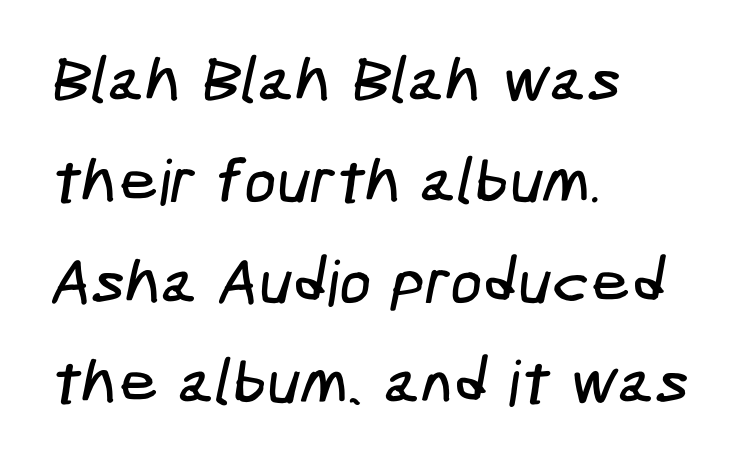
You can tell from the bare stems that sans-serif type was used. A typesetter would call this leading conventional body-copy spacing. The typesetter chose a ragged-right arrangement here. Check the space under the baseline: it is left empty.
